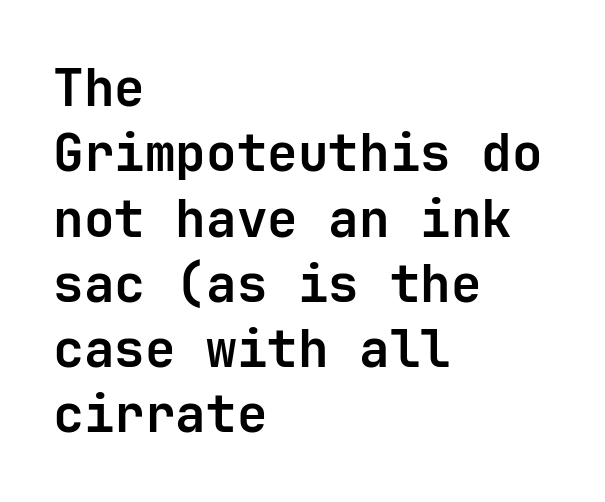
Q: Is the text bold? A: Yes.
Q: Is the text italic (slanted)? A: No, it is upright.
Q: Is the typeface a serif or a sans-serif typeface? A: Sans-serif.
Q: Is the text underlined? A: No.
Q: How is the paragraph aligned? A: Left-aligned.
Q: Is the spacing between letters normal or unusually wide? A: Normal.
Q: Is the spacing between lines tight, normal or loose? A: Normal.
Q: Width (condensed, normal, or wide)? A: Normal.
Q: Stroke contrast? A: Low.
Q: x-height? A: Medium.
Q: Monospaced? A: Yes.
